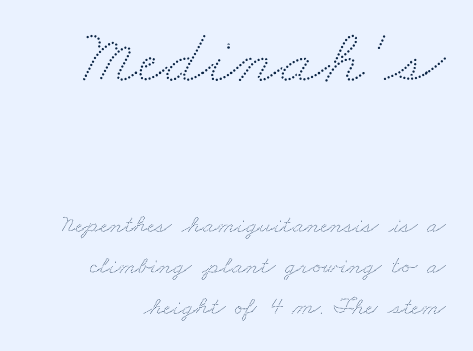
Q: Is the text underlined? A: No.
Q: Is the spacing between letters normal or unusually wide? A: Normal.
Q: Is the spacing between lines tight, normal or loose? A: Normal.
Q: Which block of text is set in a larger size, the first (top) or the second (bottom)? A: The first (top) one.
Q: Width (condensed, normal, or wide)? A: Wide.
Q: Stroke contrast? A: Low.
Q: x-height? A: Small.
Q: Monospaced? A: No.
